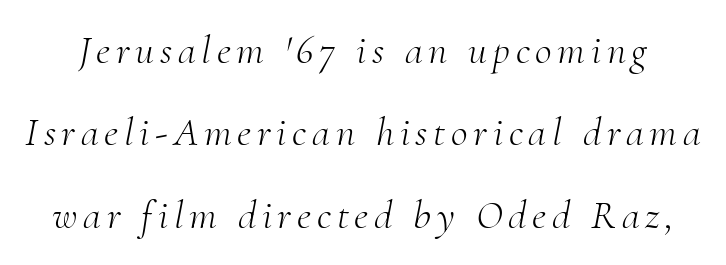
The passage shown is typed in a proportional face where columns would drift. Examine the stroke ends and you'll spot serifs. The font's italic variant was chosen for this text. The font is comparable to plain body text, perhaps lighter.
